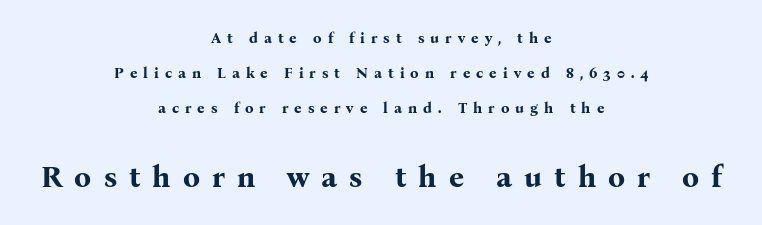
{"serif": "yes", "italic": "no", "bold": "yes", "weight": "bold", "width": "normal", "stroke_contrast": "medium", "x_height": "medium", "monospaced": "no", "underline": "no", "align": "center", "line_spacing": "loose", "line_spacing_ratio": 2.35, "letter_spacing": "wide", "letter_spacing_em": 0.4, "larger_block": "second", "size_ratio": 2.0, "glyph_px": 30}
